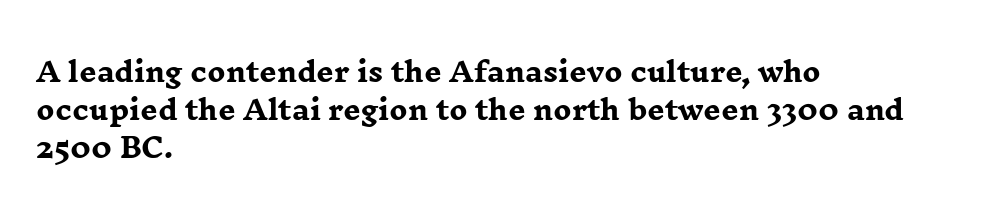
{"italic": "no", "bold": "yes", "underline": "no", "align": "left", "line_spacing": "normal", "line_spacing_ratio": 1.4, "letter_spacing": "normal", "letter_spacing_em": 0.0, "glyph_px": 27}
